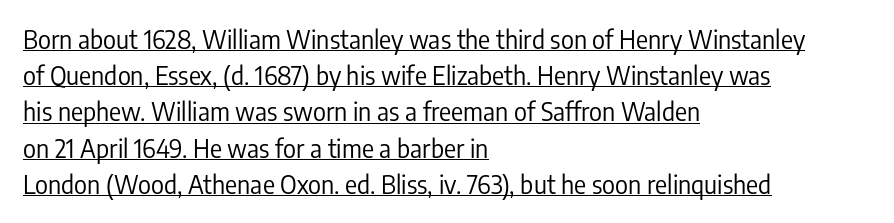
The image shows 25 px text type, upright; set left-aligned, normal line spacing (1.45x), normal letter spacing, underlined.
